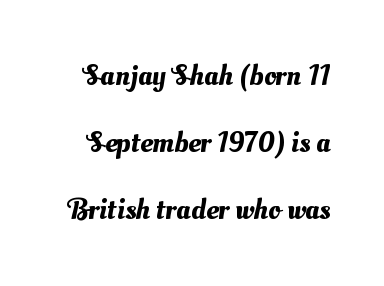
In terms of leading, this rendering errs on the spacious side. The strip under each line holds only bare page. Character widths vary here, with narrow letters taking less room than wide ones. Look at the tracking — it's just the regular setting, nothing added.
